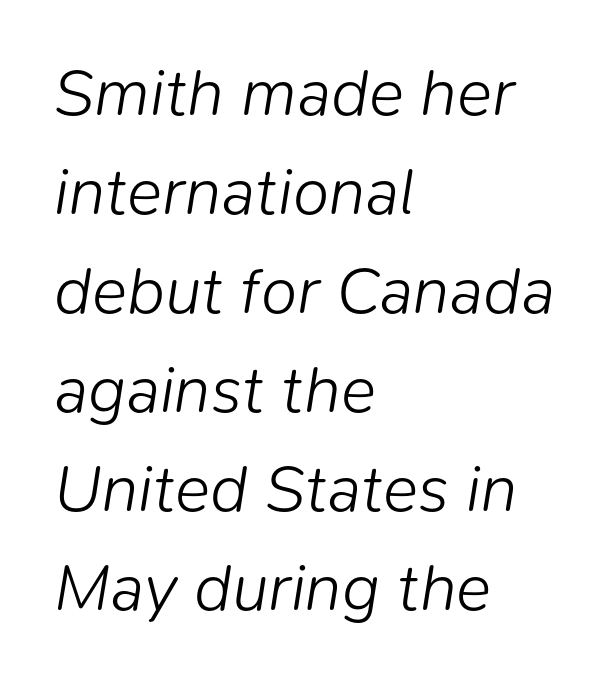
The rendering anchors every line to the left-hand side. The lines sit at an ordinary, default distance from one another. Words appear dense and cohesive because spacing is normal. Plain, unruled lines of type. The rendering applies a slant to the glyphs.
